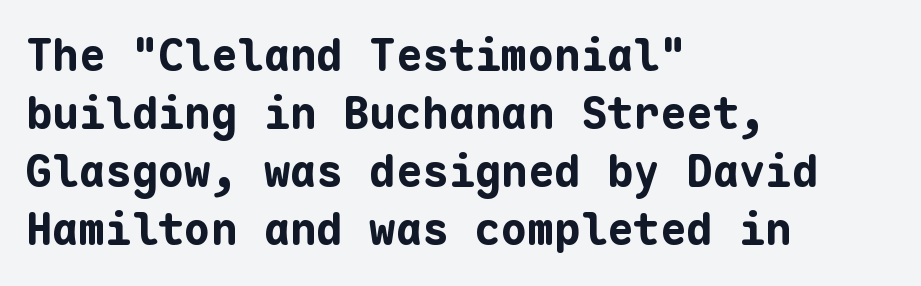
{"serif": "no", "italic": "no", "bold": "yes", "weight": "bold", "width": "normal", "stroke_contrast": "low", "x_height": "medium", "monospaced": "yes", "underline": "no", "align": "left", "line_spacing": "normal", "line_spacing_ratio": 1.32, "letter_spacing": "normal", "letter_spacing_em": 0.0, "glyph_px": 44}
